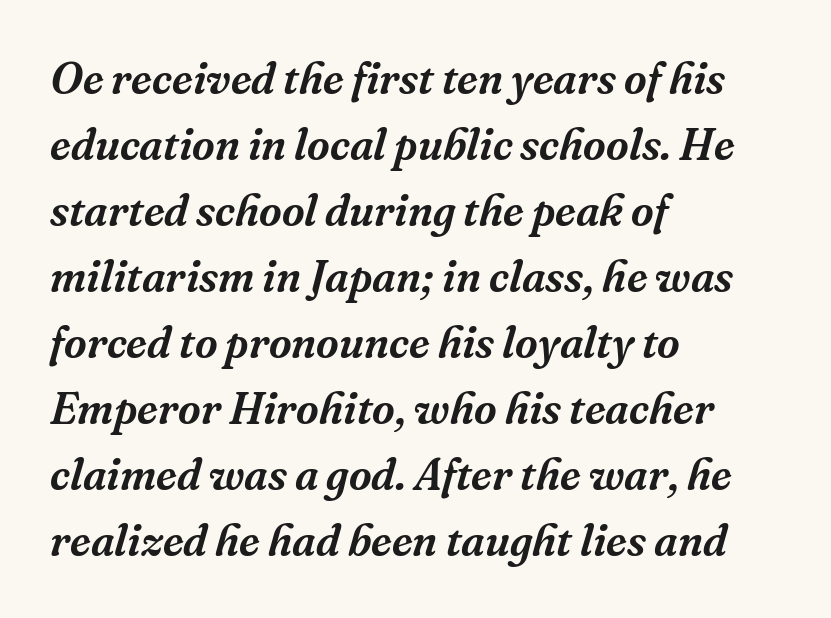
The image shows 44 px serif type, italic (leaning right); set left-aligned, normal line spacing (1.5x), normal letter spacing, not underlined; medium stroke contrast and a medium x-height.
